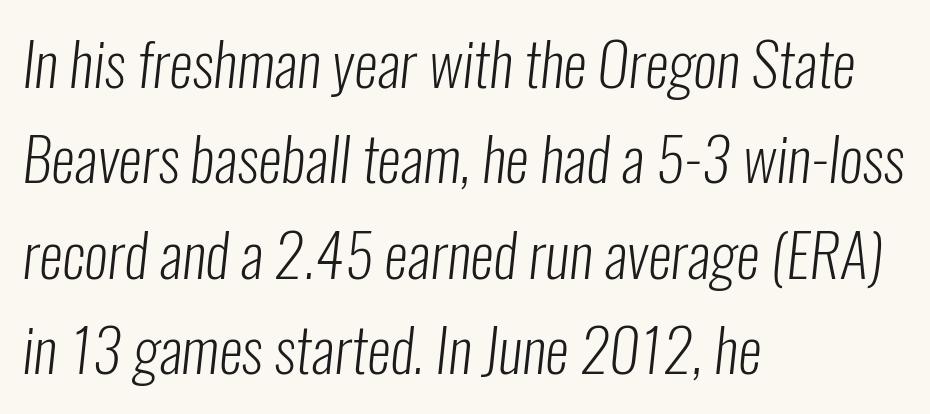
Are there feet on the stems? There aren't — it's a sans. The face used here is proportionally spaced, like ordinary book or web type. What's the leading like? Ordinary, nothing unusual. A student would call this left alignment; a typographer would say flush left, rag right.
